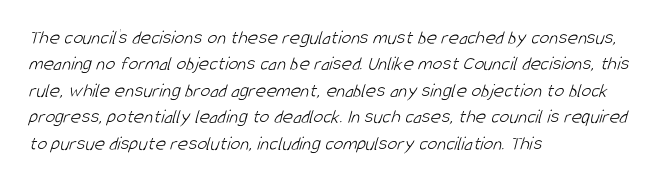
The image shows 20 px text type; set left-aligned, normal line spacing (1.32x), normal letter spacing, not underlined.
